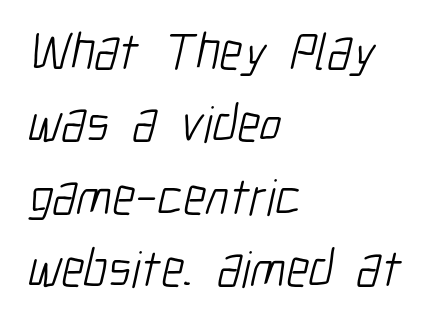
{"serif": "no", "bold": "no", "weight": "light", "width": "condensed", "stroke_contrast": "low", "x_height": "medium", "monospaced": "no", "underline": "no", "align": "left", "line_spacing": "normal", "line_spacing_ratio": 1.39, "letter_spacing": "normal", "letter_spacing_em": 0.0, "glyph_px": 52}
